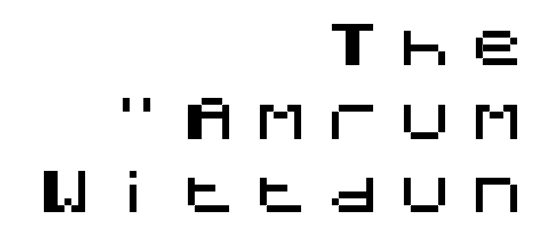
{"serif": "no", "italic": "no", "width": "normal", "stroke_contrast": "medium", "x_height": "large", "underline": "no", "align": "right", "line_spacing": "normal", "line_spacing_ratio": 1.34, "letter_spacing": "wide", "letter_spacing_em": 0.31, "glyph_px": 55}
